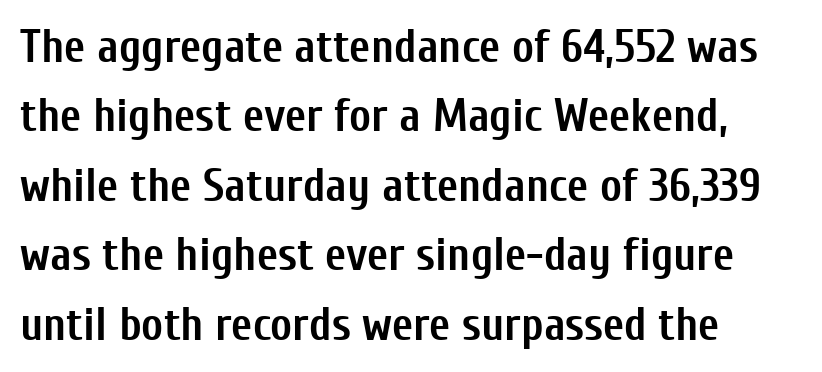
The axis of the letterforms is exactly vertical. Letters rest on an invisible, unmarked baseline. The rag falls on the right side of this text block. Look at the tracking — it's just the regular setting, nothing added. Is there much room between lines? A standard amount, neither cramped nor airy. These words are printed bold, with thick strokes throughout.
